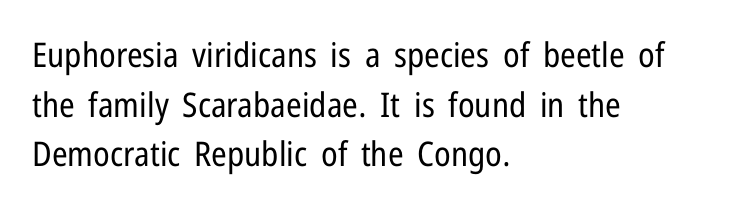
The image shows 34 px regular-weight, condensed sans-serif type, upright; set left-aligned, normal line spacing (1.46x), normal letter spacing, not underlined; low stroke contrast and a medium x-height.
